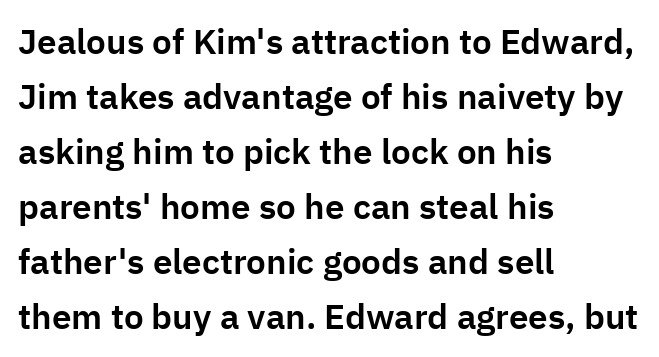
{"serif": "no", "italic": "no", "width": "normal", "stroke_contrast": "low", "x_height": "medium", "monospaced": "no", "underline": "no", "align": "left", "line_spacing": "normal", "line_spacing_ratio": 1.57, "letter_spacing": "normal", "letter_spacing_em": 0.0, "glyph_px": 35}
